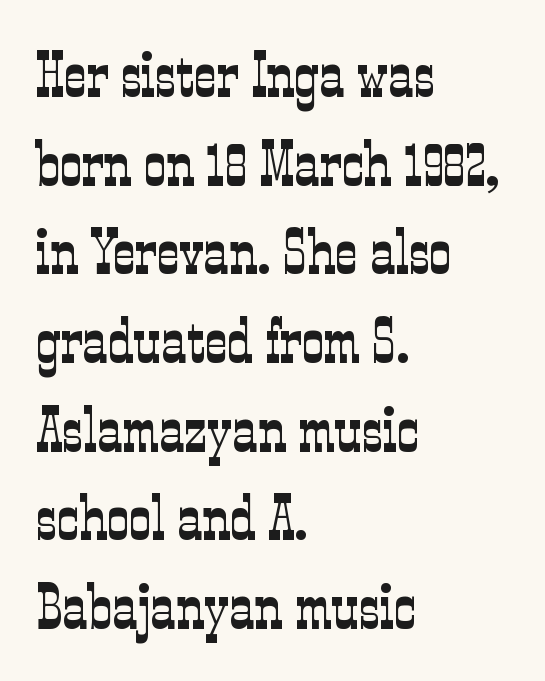
Decoration check: the copy has no underline. The specimen reads as upright at a glance. Regular leading. Is the block centered? No — it sits flush against the left margin. How are the letters spaced? Ordinarily, with no added tracking.
